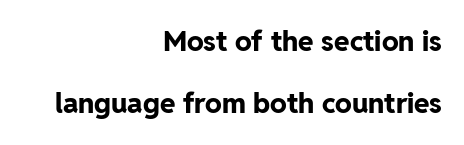
Q: Is the text bold? A: Yes.
Q: Is the text italic (slanted)? A: No, it is upright.
Q: Is the typeface a serif or a sans-serif typeface? A: Sans-serif.
Q: Is the text underlined? A: No.
Q: How is the paragraph aligned? A: Right-aligned.
Q: Is the spacing between letters normal or unusually wide? A: Normal.
Q: Is the spacing between lines tight, normal or loose? A: Loose.
Q: Width (condensed, normal, or wide)? A: Normal.
Q: Stroke contrast? A: Low.
Q: x-height? A: Medium.
Q: Monospaced? A: No.
